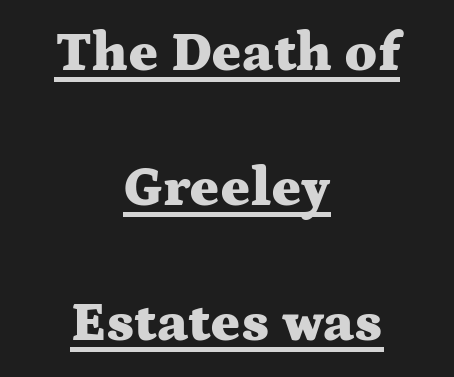
The image shows 56 px heavy, wide serif type, upright; set centered, loose line spacing (2.41x), normal letter spacing, underlined; medium stroke contrast and a medium x-height.
